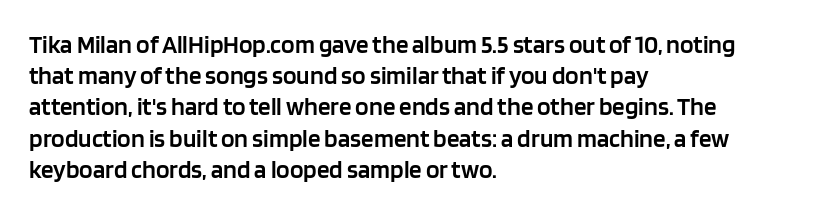
The vertical gap from one line to the next is medium. This sample is left-justified, so line endings fall wherever the words run out. Check under the words: just untouched page. Honestly, the letter spacing is just normal — you wouldn't notice it. Does the lettering tilt? It doesn't — this is upright. Typesetter's note: demi weight, one step under bold.
